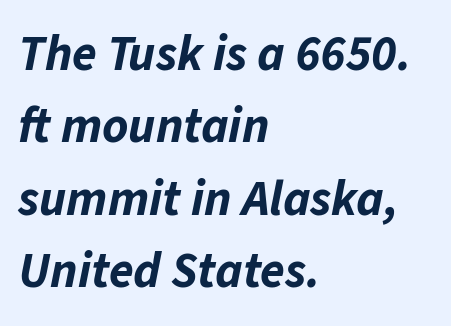
{"italic": "yes", "lean": "right", "slant_degrees": 11, "bold": "yes", "weight": "bold", "width": "normal", "stroke_contrast": "low", "x_height": "medium", "monospaced": "no", "underline": "no", "align": "left", "line_spacing": "normal", "line_spacing_ratio": 1.45, "letter_spacing": "normal", "letter_spacing_em": 0.0, "glyph_px": 50}
